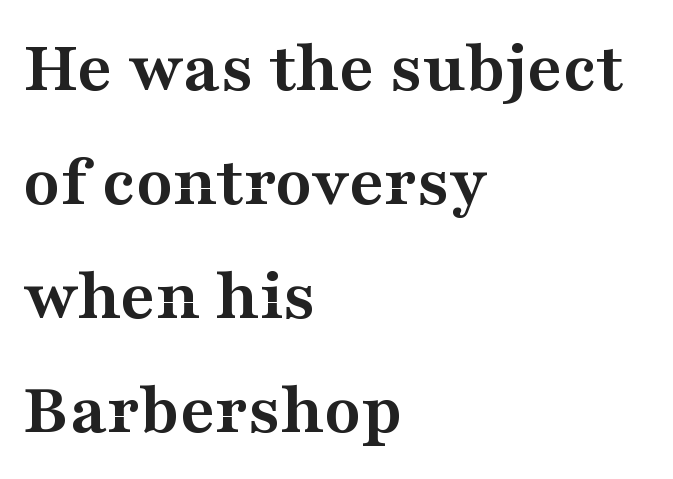
Q: Is the text bold? A: Yes.
Q: Is the text italic (slanted)? A: No, it is upright.
Q: Is the typeface a serif or a sans-serif typeface? A: Serif.
Q: Is the text underlined? A: No.
Q: How is the paragraph aligned? A: Left-aligned.
Q: Is the spacing between letters normal or unusually wide? A: Normal.
Q: Is the spacing between lines tight, normal or loose? A: Normal.
Q: Width (condensed, normal, or wide)? A: Wide.
Q: Stroke contrast? A: Medium.
Q: x-height? A: Medium.
Q: Monospaced? A: No.
